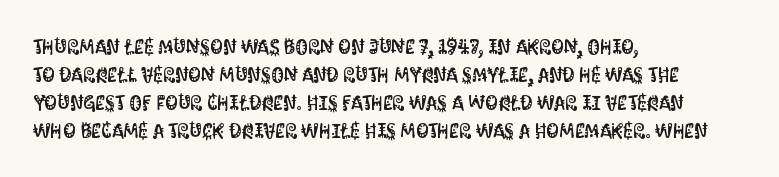
The image shows 20 px text type, upright; set left-aligned, normal line spacing (1.4x), normal letter spacing, not underlined.
